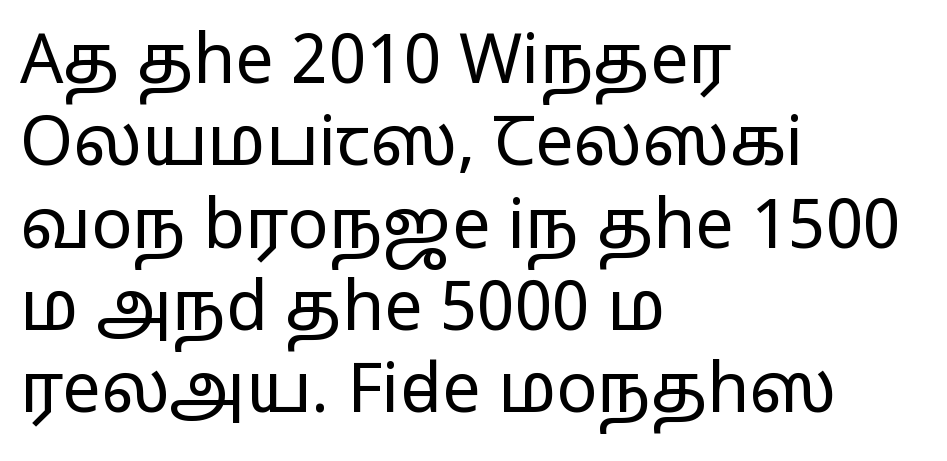
The image shows 68 px regular-weight, wide sans-serif type, upright; set left-aligned, line spacing 1.21x, normal letter spacing, not underlined; low stroke contrast and a medium x-height.
